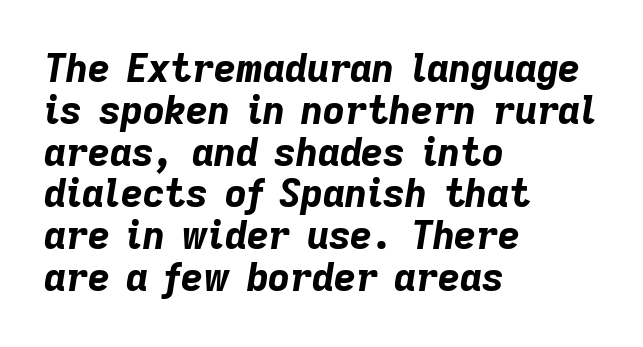
The typography opts for an oblique posture over an upright one. Summary of vertical rhythm: compact, with narrow interline spacing. Weight: bold. The rag falls on the right side of this text block.
